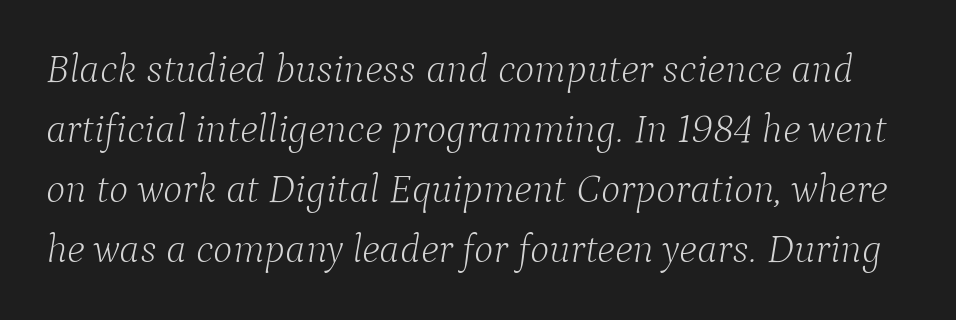
These lines are composed in type with serifs. Each new line begins a customary step beneath the previous one. The passage shown is typed in a proportional face where columns would drift. The letterforms sit shoulder to shoulder at normal distance. Designer's note — italics engaged. Weight class: somewhere from thin through regular.
